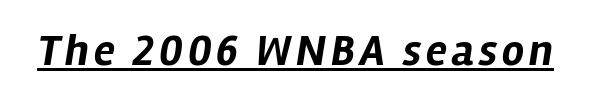
Q: Is the text bold? A: Yes.
Q: Is the text italic (slanted)? A: Yes, it leans right by about 12 degrees.
Q: Is the text underlined? A: Yes.
Q: Width (condensed, normal, or wide)? A: Normal.
Q: Stroke contrast? A: Low.
Q: x-height? A: Medium.
Q: Monospaced? A: No.
